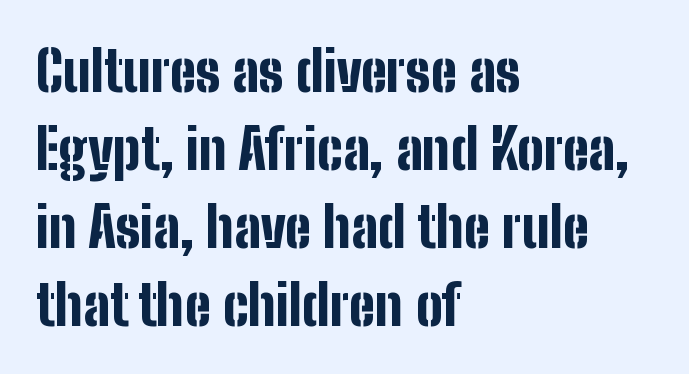
{"serif": "no", "italic": "no", "bold": "yes", "weight": "bold", "width": "condensed", "stroke_contrast": "low", "x_height": "medium", "monospaced": "no", "underline": "no", "align": "left", "line_spacing": "normal", "line_spacing_ratio": 1.39, "letter_spacing": "normal", "letter_spacing_em": 0.0, "glyph_px": 56}
